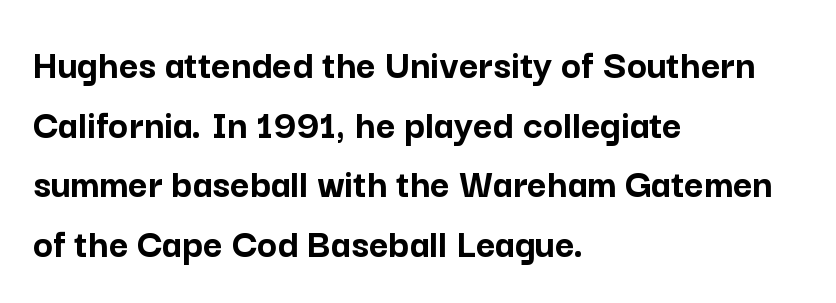
{"serif": "no", "italic": "no", "bold": "yes", "weight": "semibold", "width": "normal", "stroke_contrast": "low", "x_height": "medium", "monospaced": "no", "underline": "no", "align": "left", "line_spacing": "normal", "line_spacing_ratio": 1.42, "letter_spacing": "normal", "letter_spacing_em": 0.0, "glyph_px": 42}
